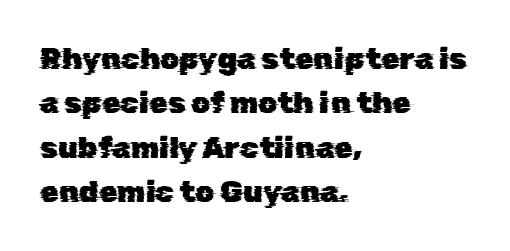
{"serif": "no", "width": "normal", "stroke_contrast": "low", "x_height": "medium", "monospaced": "no", "underline": "no", "align": "left", "line_spacing": "normal", "line_spacing_ratio": 1.48, "letter_spacing": "normal", "letter_spacing_em": 0.0, "glyph_px": 30}
